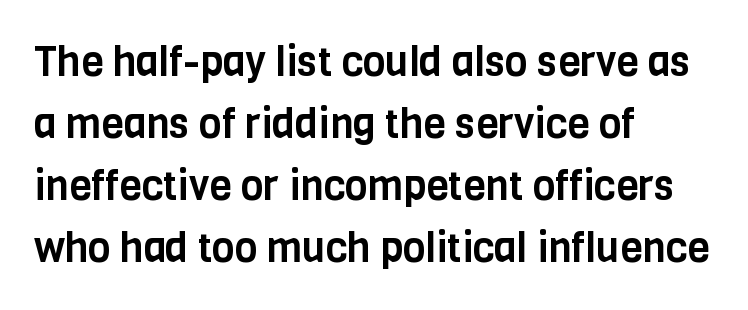
Casual observation: everything's shoved over to the left. Varying glyph widths throughout — classic text-font behaviour. Glance below the letters and you will spot only blank space. The rendering keeps characters at their native spacing. The typeface chosen for these lines omits serifs. The letters stand upright; this is a roman face.
